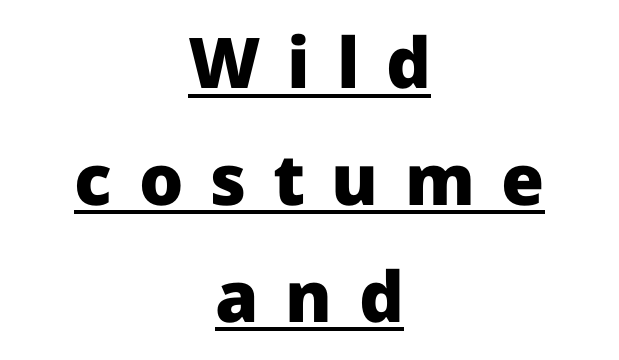
You can tell it's not italic because the verticals are truly vertical. Note the varied advance widths — an 'i' is clearly narrower than an 'm'. Beneath each row of characters lies a ruled line. The tracking jumps out immediately: characters are airy and widely separated. Caption: bold face, heavy strokes. Look at the bottom of the vertical strokes: they stop flat, with no serifs.
